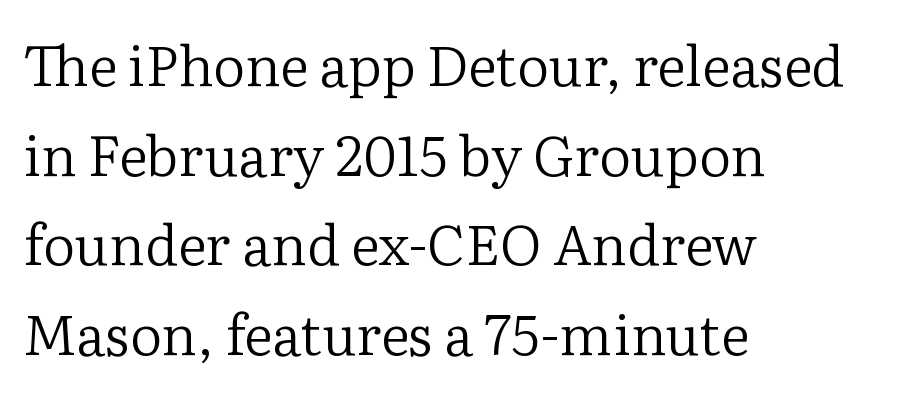
{"serif": "yes", "italic": "no", "bold": "no", "weight": "regular", "width": "normal", "stroke_contrast": "low", "x_height": "medium", "monospaced": "no", "underline": "no", "align": "left", "line_spacing": "normal", "line_spacing_ratio": 1.6, "letter_spacing": "normal", "letter_spacing_em": 0.0, "glyph_px": 56}
